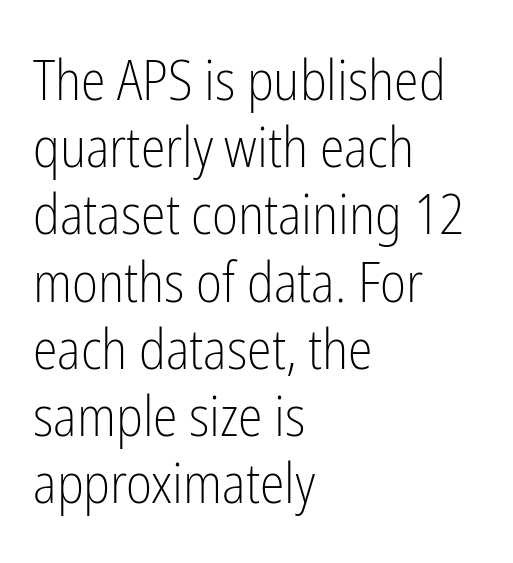
The typeface has the unassuming heft of standard copy or less. A typesetter would call this proportional, since set widths differ per character. The type is set solid horizontally, with unmodified tracking. The glyphs in this specimen are sans serif. Descender tails drop into unmarked territory. The typesetter chose a ragged-right arrangement here.
